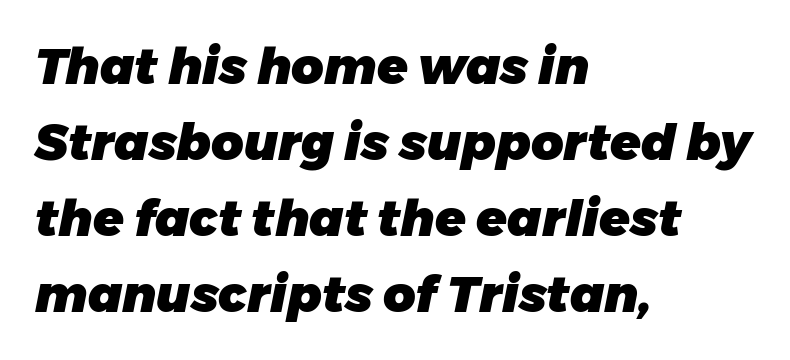
{"italic": "yes", "lean": "right", "slant_degrees": 11, "bold": "yes", "weight": "heavy", "width": "normal", "stroke_contrast": "low", "x_height": "medium", "monospaced": "no", "underline": "no", "align": "left", "line_spacing": "normal", "line_spacing_ratio": 1.52, "letter_spacing": "normal", "letter_spacing_em": 0.0, "glyph_px": 50}
